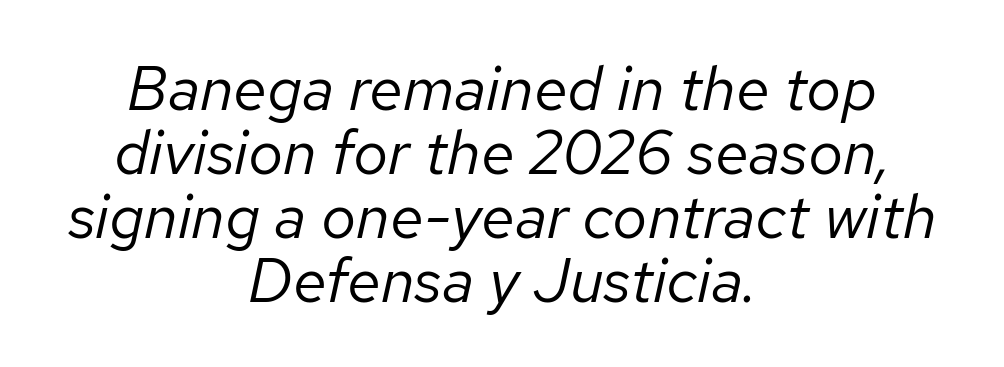
{"italic": "yes", "lean": "right", "slant_degrees": 12, "bold": "no", "weight": "regular", "width": "normal", "stroke_contrast": "low", "x_height": "medium", "monospaced": "no", "underline": "no", "align": "center", "line_spacing": "tight", "line_spacing_ratio": 1.03, "letter_spacing": "normal", "letter_spacing_em": 0.0, "glyph_px": 62}
